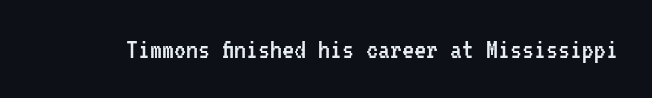
The image shows 30 px regular-weight, condensed sans-serif type, upright, monospaced; set normal letter spacing, not underlined; low stroke contrast and a medium x-height.
